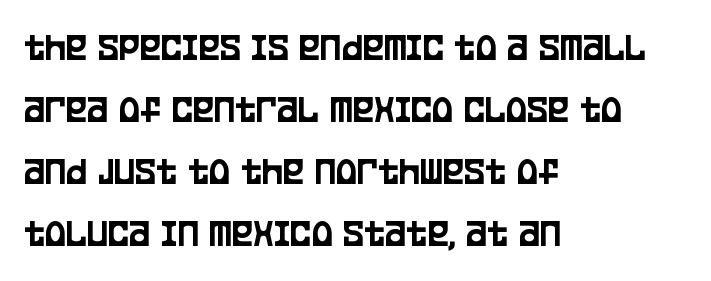
The image shows 40 px condensed sans-serif type, upright; set left-aligned, normal line spacing (1.55x), normal letter spacing, not underlined; low stroke contrast and a large x-height.
